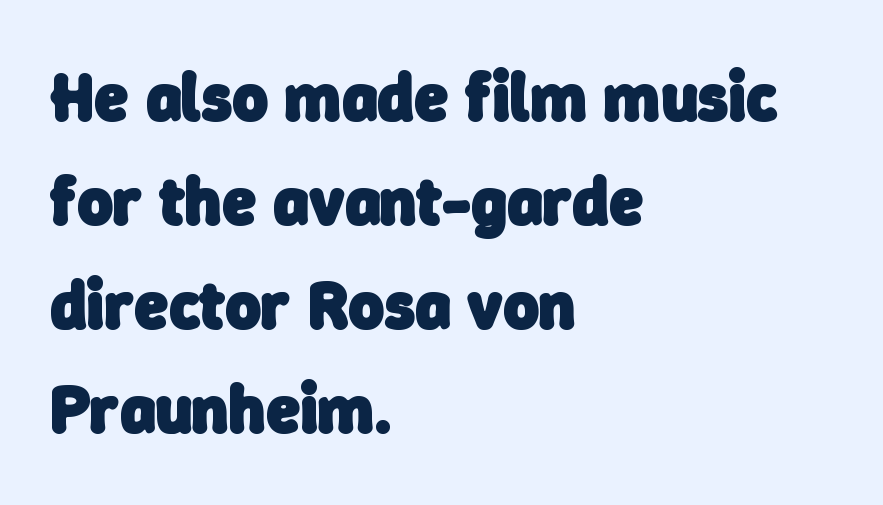
The image shows 68 px heavy sans-serif type; set left-aligned, normal line spacing (1.53x), normal letter spacing, not underlined; low stroke contrast and a medium x-height.
